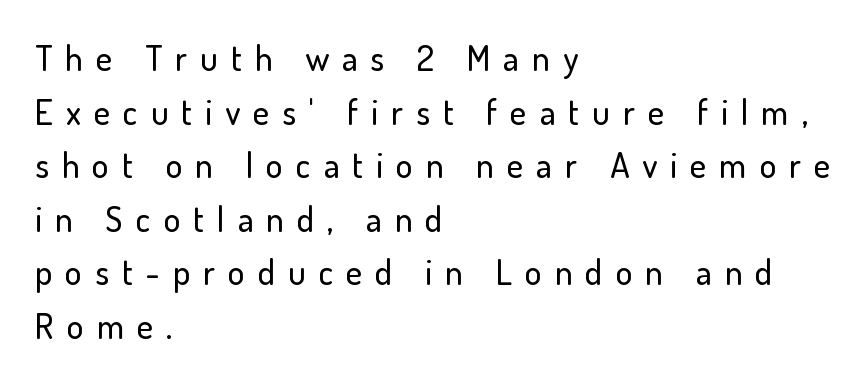
Anything drawn beneath the words? Only blank space. When letters stand straight like this, we call the style roman or upright. Baseline-to-baseline distance is the conventional proportion of letter height. No feet cap the strokes, marking this as sans-serif type. Spacing between characters has been opened up far beyond the box default. Horizontally, the lines are justified to the leading edge only.
